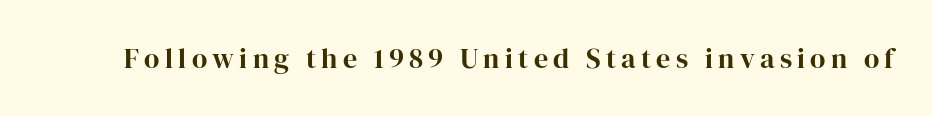
{"serif": "yes", "italic": "no", "bold": "yes", "weight": "bold", "width": "normal", "stroke_contrast": "high", "x_height": "medium", "monospaced": "no", "underline": "no", "glyph_px": 28}
